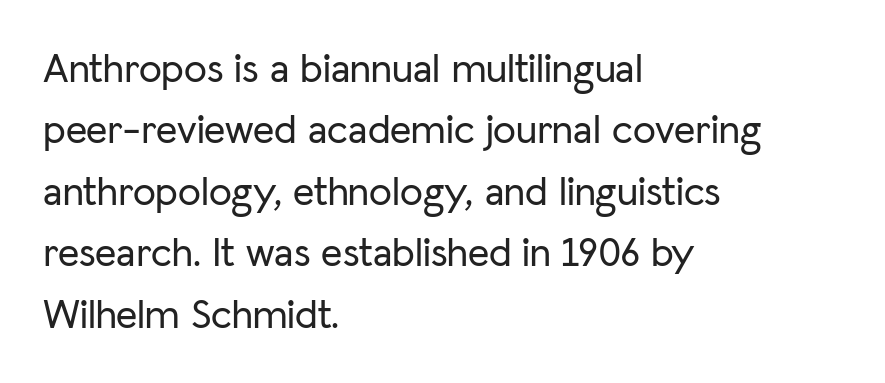
The image shows 41 px sans-serif type, upright; set left-aligned, normal line spacing (1.5x), normal letter spacing, not underlined; low stroke contrast and a medium x-height.
